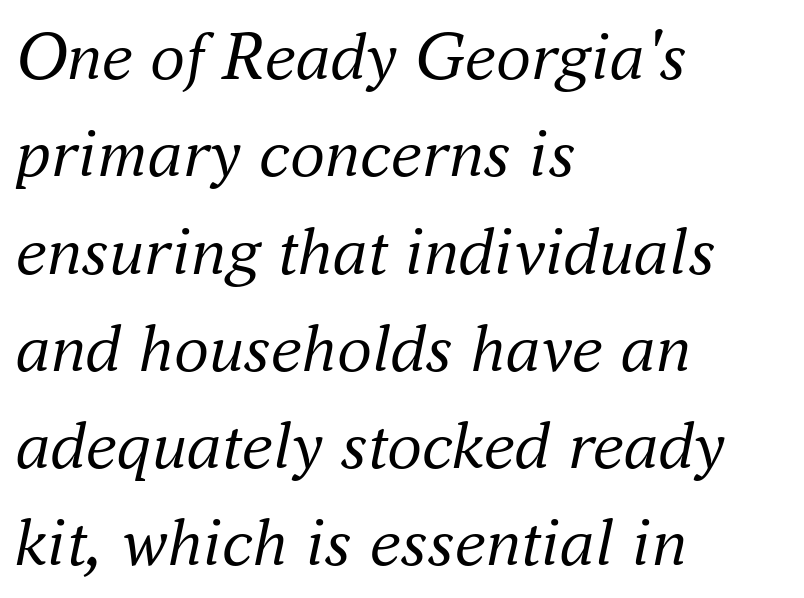
The image shows 70 px regular-weight serif type, italic (leaning right); set left-aligned, normal line spacing (1.39x), normal letter spacing, not underlined; medium stroke contrast and a small x-height.
